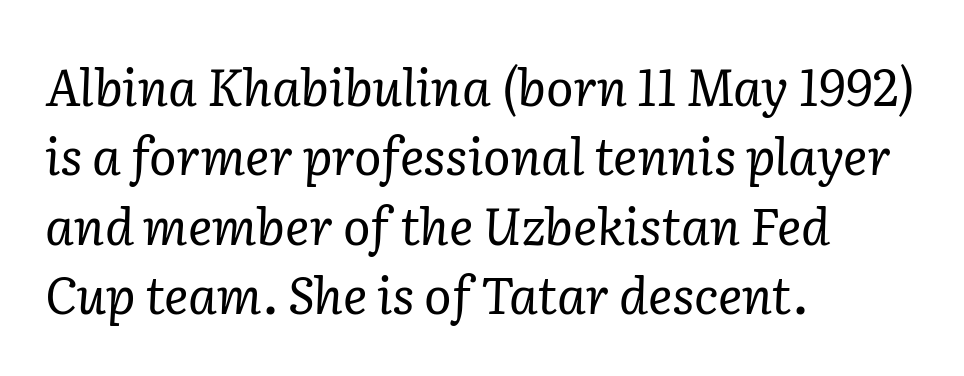
Q: Is the text bold? A: No.
Q: Is the text italic (slanted)? A: Yes, it leans right by about 2 degrees.
Q: Is the typeface a serif or a sans-serif typeface? A: Serif.
Q: Is the text underlined? A: No.
Q: How is the paragraph aligned? A: Left-aligned.
Q: Is the spacing between letters normal or unusually wide? A: Normal.
Q: Is the spacing between lines tight, normal or loose? A: Normal.
Q: Width (condensed, normal, or wide)? A: Normal.
Q: Stroke contrast? A: Low.
Q: x-height? A: Medium.
Q: Monospaced? A: No.
